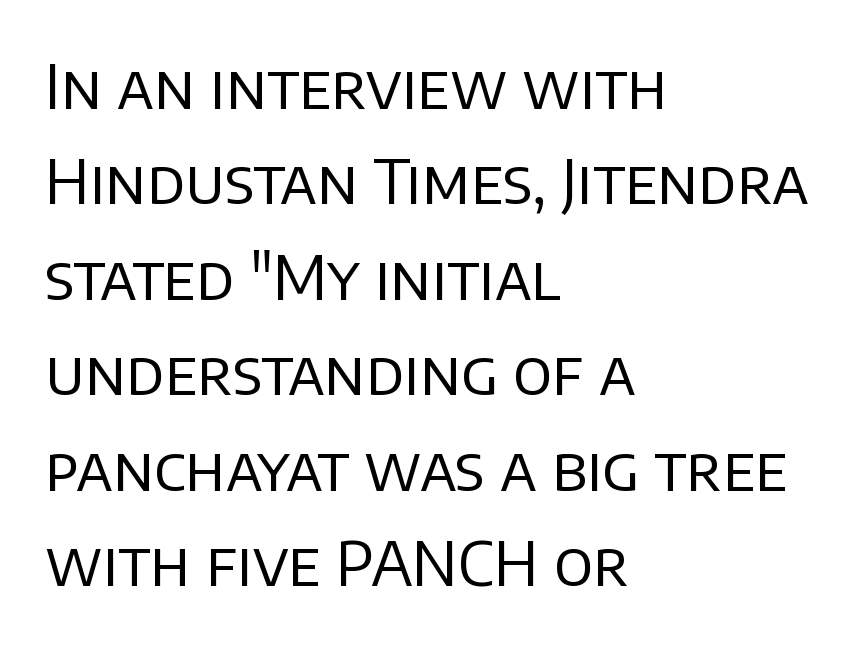
Q: Is the text bold? A: No.
Q: Is the text italic (slanted)? A: No, it is upright.
Q: Is the typeface a serif or a sans-serif typeface? A: Sans-serif.
Q: Is the text underlined? A: No.
Q: How is the paragraph aligned? A: Left-aligned.
Q: Is the spacing between letters normal or unusually wide? A: Normal.
Q: Is the spacing between lines tight, normal or loose? A: Normal.
Q: Width (condensed, normal, or wide)? A: Normal.
Q: Stroke contrast? A: Low.
Q: x-height? A: Large.
Q: Monospaced? A: No.
